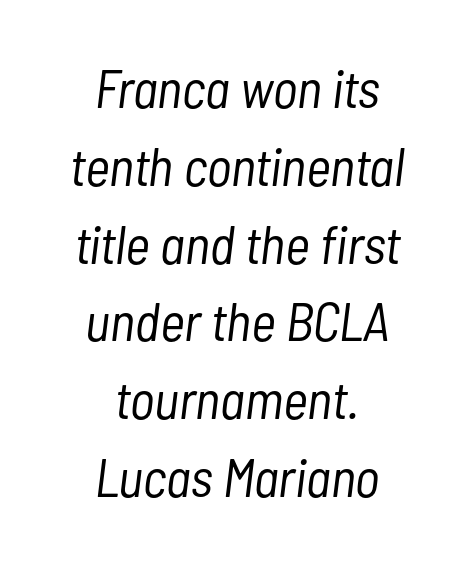
{"italic": "yes", "lean": "right", "slant_degrees": 7, "bold": "no", "weight": "light", "width": "condensed", "stroke_contrast": "low", "x_height": "medium", "monospaced": "no", "underline": "no", "align": "center", "line_spacing": "normal", "line_spacing_ratio": 1.44, "letter_spacing": "normal", "letter_spacing_em": 0.0, "glyph_px": 54}
